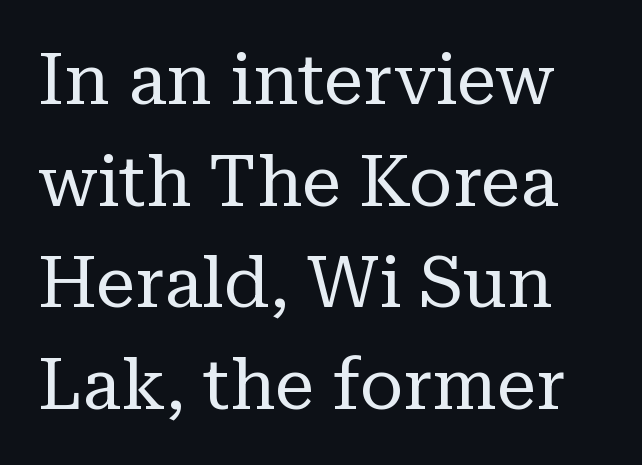
This sample uses an upright cut, with every glyph sitting square on the baseline. The leading is moderate, giving the passage an even texture. Are there feet on the stems? There are — it's a serif. The strokes carry an ordinary text weight at most. Rule under the text: the space is simply empty. Look at the tracking — it's just the regular setting, nothing added.
